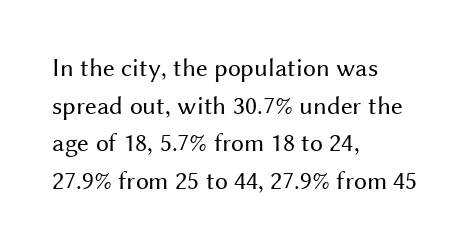
This sample is left-justified, so line endings fall wherever the words run out. Short note: letters normally spaced. These lines were composed using upright roman letters. Nothing heavy about these letters — not bold at all. The glyphs are unaccompanied by any horizontal stroke below them. Quick note: interline space is typical.
